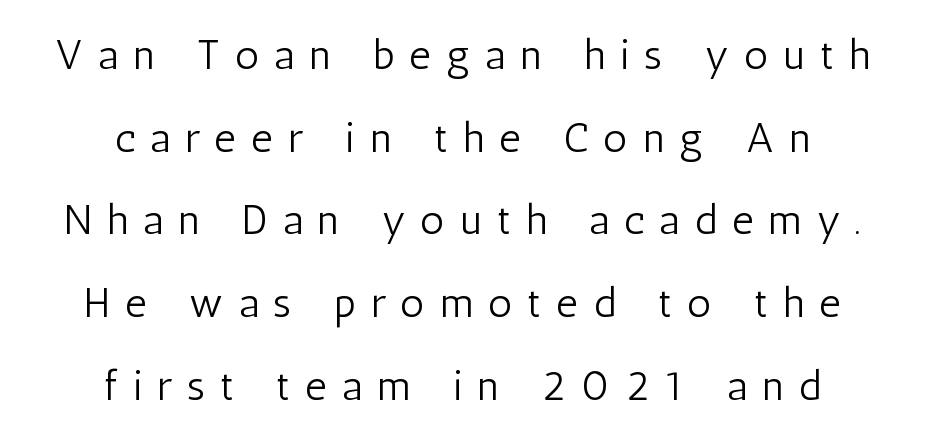
Stems here are at most as thick as an everyday book face. Quick note: interline space is abundant. Is this a fixed-width face? No — the glyphs have proportional, varying widths. Characters follow at a spacing far wider than the type designer built in.
